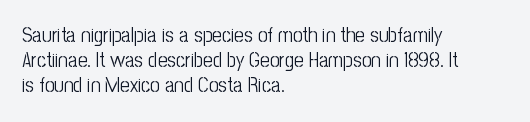
Q: Is the text bold? A: No.
Q: Is the text italic (slanted)? A: No, it is upright.
Q: Is the text underlined? A: No.
Q: How is the paragraph aligned? A: Left-aligned.
Q: Is the spacing between letters normal or unusually wide? A: Normal.
